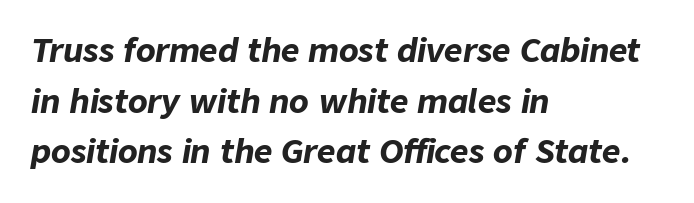
Glance below the letters and you will spot only blank space. The text carries the slant typical of an italic or oblique font. Strong, thick strokes mark this as bold type. The typesetter chose a ragged-right arrangement here. Leading matches the norm, producing a regular column. Varying glyph widths throughout — classic text-font behaviour.
